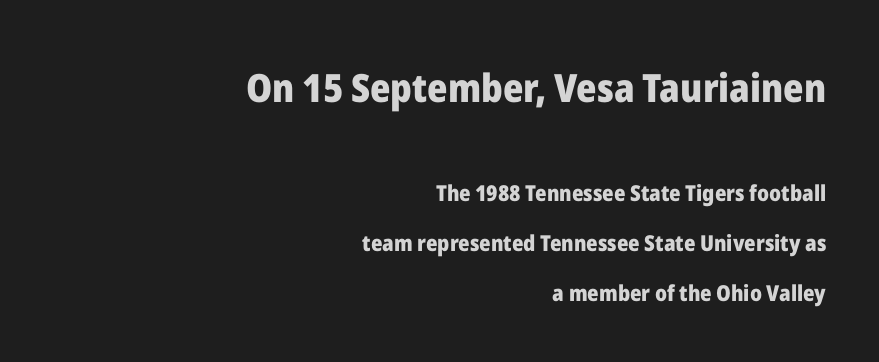
Q: Is the text bold? A: Yes.
Q: Is the text italic (slanted)? A: No, it is upright.
Q: Is the typeface a serif or a sans-serif typeface? A: Sans-serif.
Q: Is the text underlined? A: No.
Q: How is the paragraph aligned? A: Right-aligned.
Q: Is the spacing between letters normal or unusually wide? A: Normal.
Q: Is the spacing between lines tight, normal or loose? A: Loose.
Q: Which block of text is set in a larger size, the first (top) or the second (bottom)? A: The first (top) one.
Q: Width (condensed, normal, or wide)? A: Normal.
Q: Stroke contrast? A: Low.
Q: x-height? A: Medium.
Q: Monospaced? A: No.
